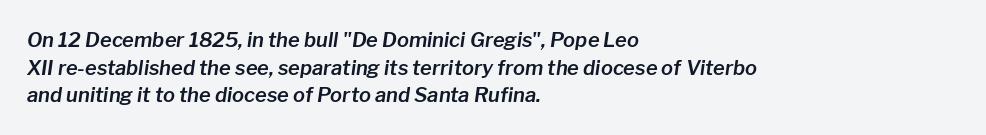
{"italic": "yes", "lean": "right", "slant_degrees": 8, "underline": "no", "align": "left", "line_spacing": "normal", "line_spacing_ratio": 1.38, "letter_spacing": "normal", "letter_spacing_em": 0.0, "glyph_px": 20}
